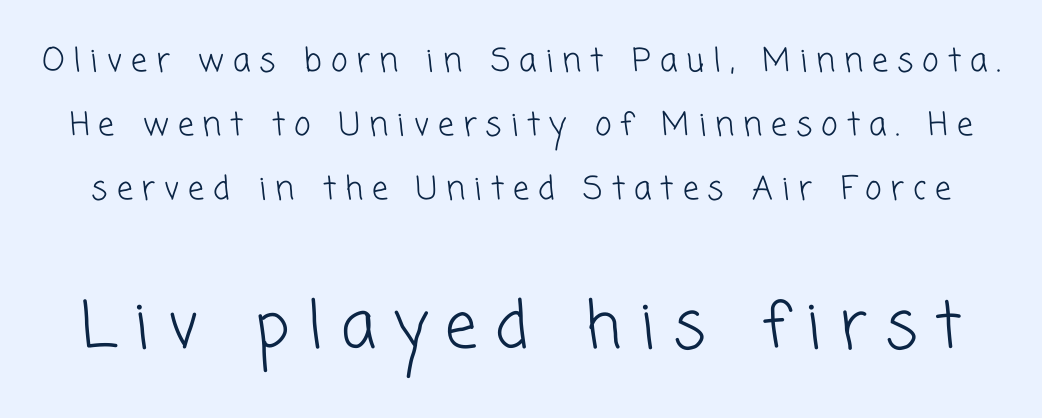
Q: Is the text bold? A: No.
Q: Is the typeface a serif or a sans-serif typeface? A: Sans-serif.
Q: Is the text underlined? A: No.
Q: Is the spacing between letters normal or unusually wide? A: Unusually wide.
Q: Is the spacing between lines tight, normal or loose? A: Loose.
Q: Which block of text is set in a larger size, the first (top) or the second (bottom)? A: The second (bottom) one.
Q: Width (condensed, normal, or wide)? A: Normal.
Q: Stroke contrast? A: Low.
Q: x-height? A: Medium.
Q: Monospaced? A: No.
